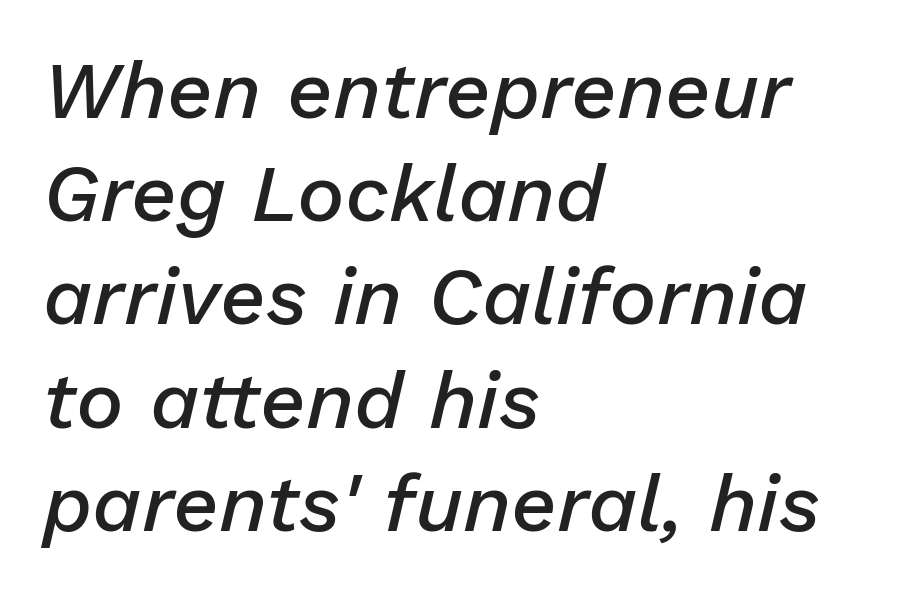
Q: Is the text bold? A: Semi-bold.
Q: Is the text italic (slanted)? A: Yes, it leans right by about 13 degrees.
Q: Is the text underlined? A: No.
Q: How is the paragraph aligned? A: Left-aligned.
Q: Is the spacing between letters normal or unusually wide? A: Normal.
Q: Is the spacing between lines tight, normal or loose? A: Normal.
Q: Width (condensed, normal, or wide)? A: Normal.
Q: Stroke contrast? A: Low.
Q: x-height? A: Medium.
Q: Monospaced? A: No.
